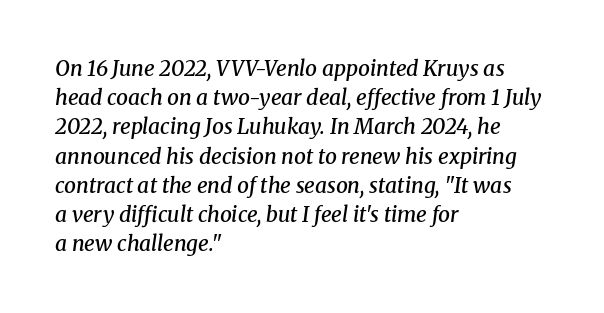
The image shows 21 px text type, italic (leaning right); set left-aligned, normal line spacing (1.39x), normal letter spacing, not underlined.
